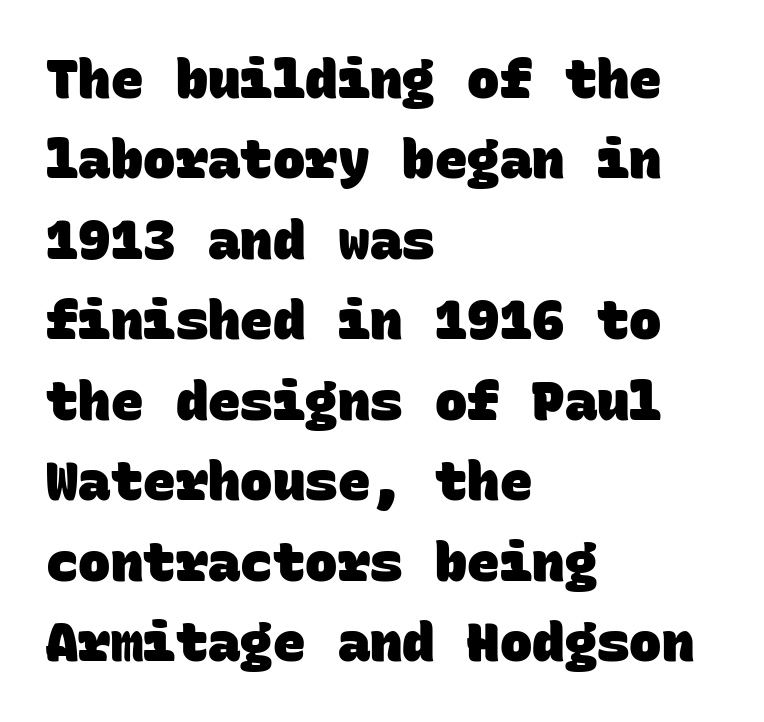
Q: Is the text bold? A: Yes.
Q: Is the typeface a serif or a sans-serif typeface? A: Sans-serif.
Q: Is the text underlined? A: No.
Q: How is the paragraph aligned? A: Left-aligned.
Q: Is the spacing between letters normal or unusually wide? A: Normal.
Q: Is the spacing between lines tight, normal or loose? A: Normal.
Q: Width (condensed, normal, or wide)? A: Normal.
Q: Stroke contrast? A: Low.
Q: x-height? A: Large.
Q: Monospaced? A: Yes.
